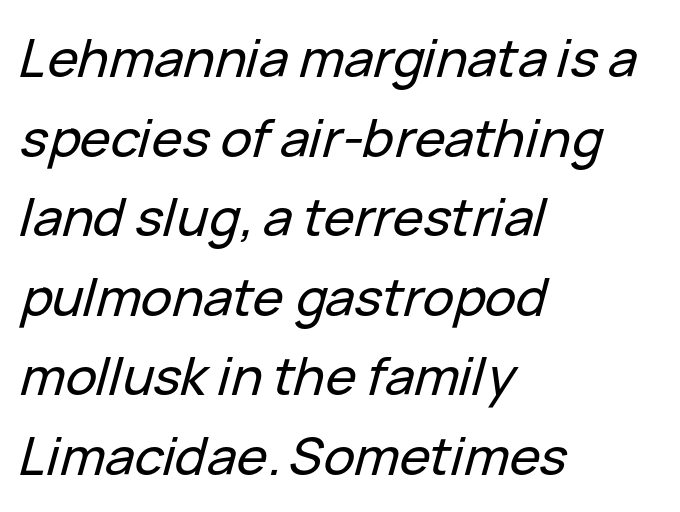
Q: Is the text italic (slanted)? A: Yes, it leans right by about 15 degrees.
Q: Is the text underlined? A: No.
Q: How is the paragraph aligned? A: Left-aligned.
Q: Is the spacing between letters normal or unusually wide? A: Normal.
Q: Is the spacing between lines tight, normal or loose? A: Normal.
Q: Width (condensed, normal, or wide)? A: Normal.
Q: Stroke contrast? A: Low.
Q: x-height? A: Medium.
Q: Monospaced? A: No.
